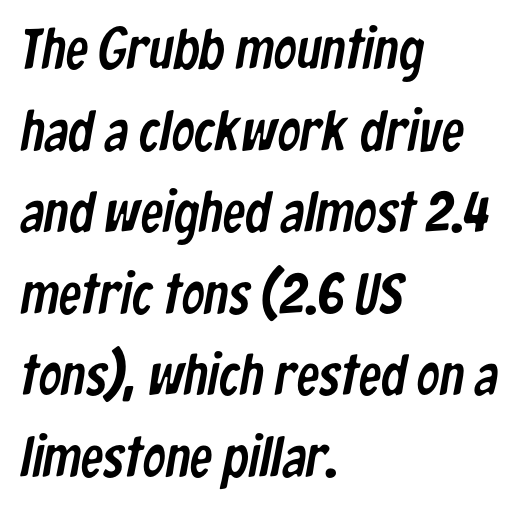
Q: Is the typeface a serif or a sans-serif typeface? A: Sans-serif.
Q: Is the text underlined? A: No.
Q: How is the paragraph aligned? A: Left-aligned.
Q: Is the spacing between letters normal or unusually wide? A: Normal.
Q: Is the spacing between lines tight, normal or loose? A: Normal.
Q: Width (condensed, normal, or wide)? A: Condensed.
Q: Stroke contrast? A: Low.
Q: x-height? A: Medium.
Q: Monospaced? A: No.
